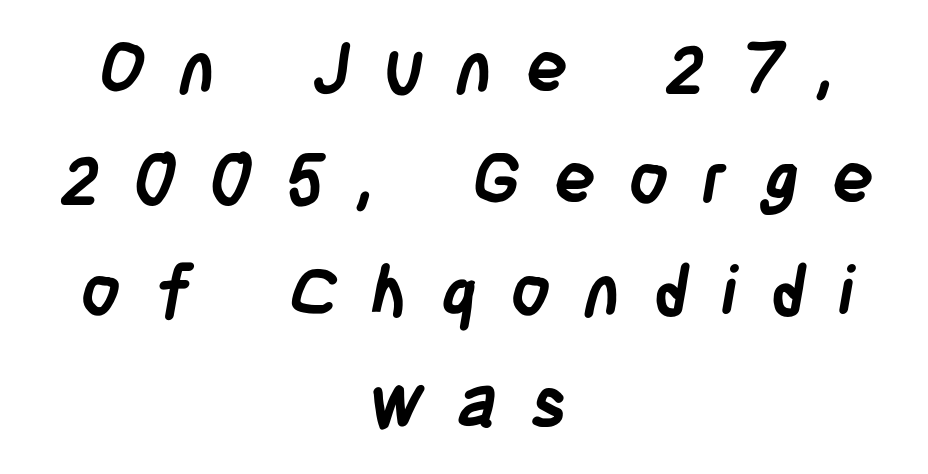
Do the characters align in a grid? No, the font is proportional. This sample is center-justified, so both line endings float freely. Is the letter spacing exaggerated? Yes — the characters are pushed far apart. Typographically, this falls in the sans-serif category.
